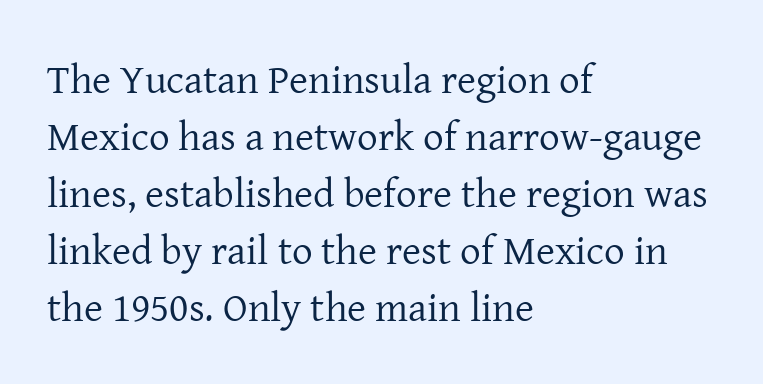
When letters stand straight like this, we call the style roman or upright. In CSS terms this would be text-align: left. The letterforms sit at book weight or below. The baseline area is clear. Letterform terminals end in serifs throughout the passage. Regarding leading, the lines here are spaced in the standard way.
